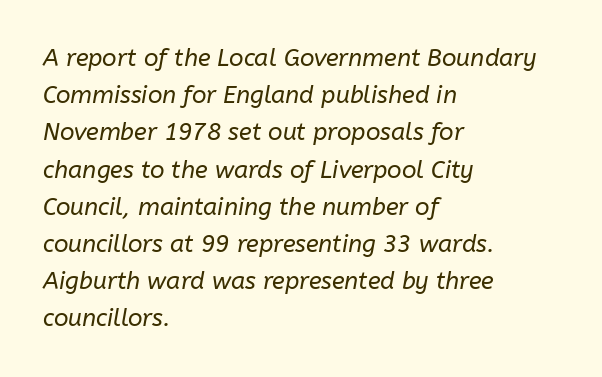
{"italic": "yes", "lean": "right", "slant_degrees": 10, "bold": "no", "underline": "no", "align": "left", "line_spacing": "normal", "line_spacing_ratio": 1.55, "letter_spacing": "normal", "letter_spacing_em": 0.0, "glyph_px": 24}
